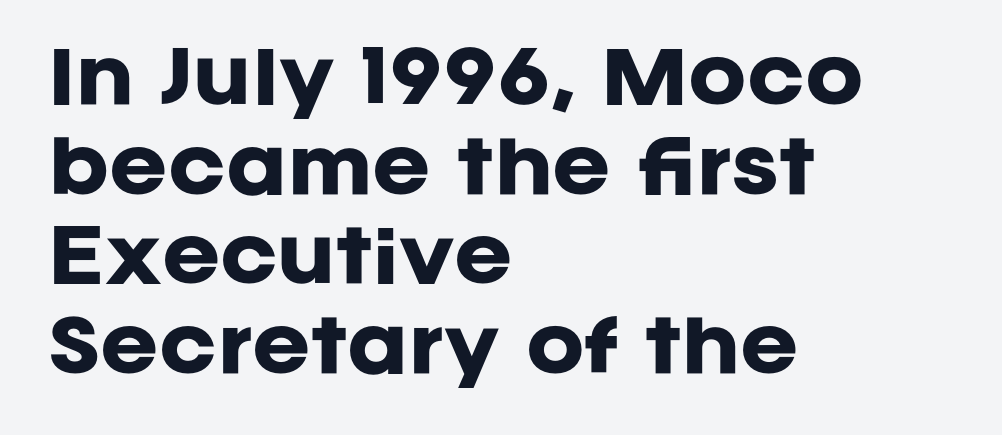
The image shows 70 px heavy sans-serif type, upright; set left-aligned, normal line spacing (1.28x), normal letter spacing, not underlined; low stroke contrast and a large x-height.
